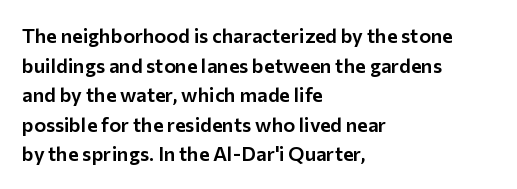
The image shows 20 px text type, upright; set left-aligned, normal line spacing (1.48x), normal letter spacing, not underlined.
